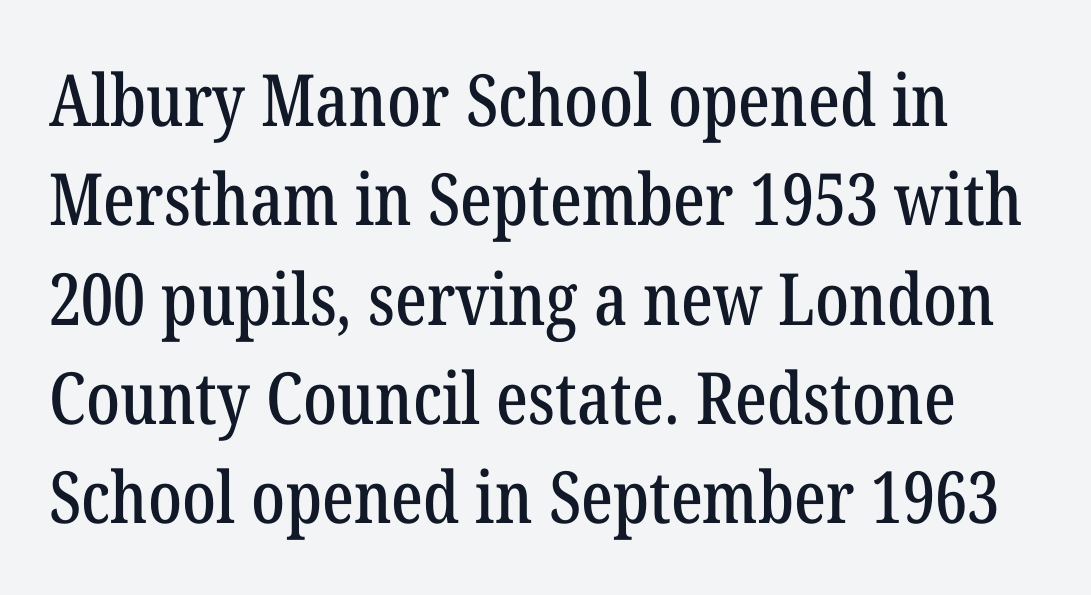
The image shows 72 px condensed serif type, upright; set normal line spacing (1.38x), normal letter spacing, not underlined; low stroke contrast and a medium x-height.
